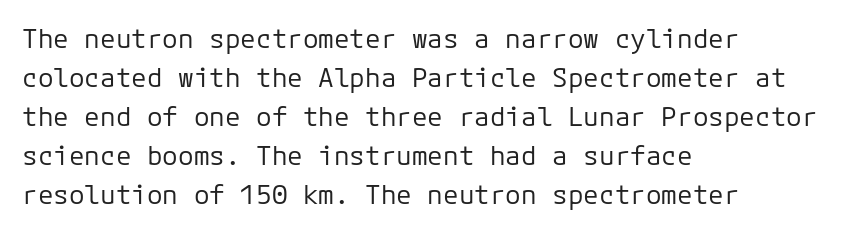
Each new line begins a customary step beneath the previous one. Students, note that the glyphs here touch the page at normal intervals. Letters rest on an invisible, unmarked baseline. Posture: upright roman.
